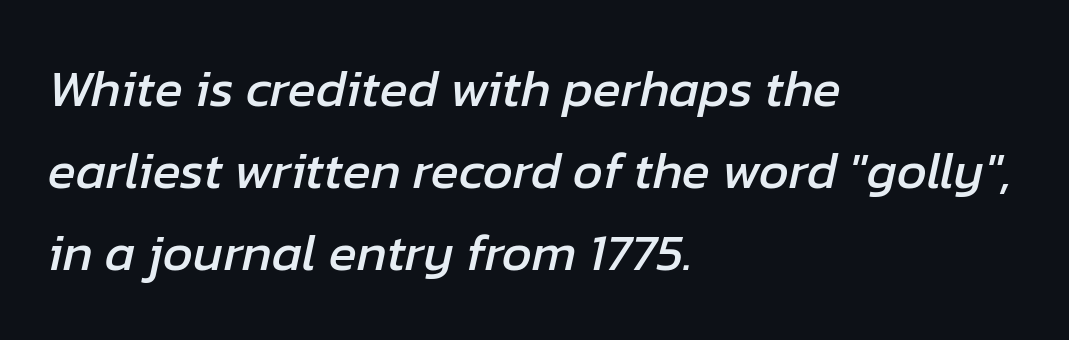
The glyphs look as if they've been sheared to an angle. Glyph-to-glyph distance matches everyday printed text. Nobody drew a line under any word here. Spacing verdict: proportional, widths tailored to each character. The space between consecutive lines is moderate.
